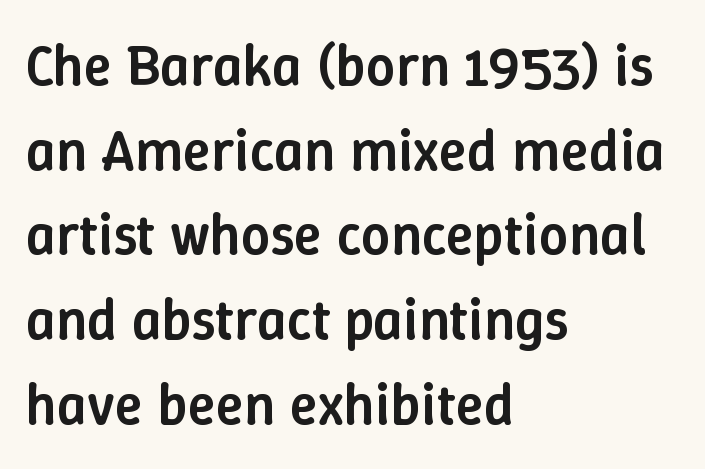
Q: Is the text bold? A: Semi-bold.
Q: Is the text italic (slanted)? A: No, it is upright.
Q: Is the text underlined? A: No.
Q: How is the paragraph aligned? A: Left-aligned.
Q: Is the spacing between letters normal or unusually wide? A: Normal.
Q: Is the spacing between lines tight, normal or loose? A: Normal.
Q: Width (condensed, normal, or wide)? A: Normal.
Q: Stroke contrast? A: Low.
Q: x-height? A: Medium.
Q: Monospaced? A: No.
